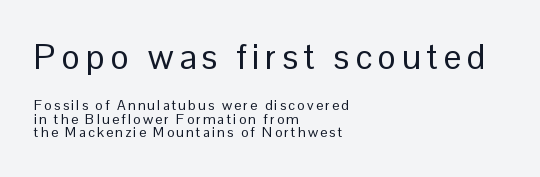
Q: Is the text bold? A: No.
Q: Is the text italic (slanted)? A: No, it is upright.
Q: Is the typeface a serif or a sans-serif typeface? A: Sans-serif.
Q: Is the text underlined? A: No.
Q: How is the paragraph aligned? A: Left-aligned.
Q: Is the spacing between lines tight, normal or loose? A: Tight.
Q: Which block of text is set in a larger size, the first (top) or the second (bottom)? A: The first (top) one.
Q: Width (condensed, normal, or wide)? A: Normal.
Q: Stroke contrast? A: Low.
Q: x-height? A: Medium.
Q: Monospaced? A: No.
